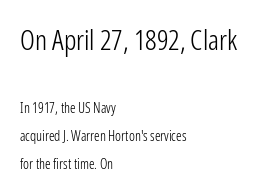
Q: Is the text bold? A: No.
Q: Is the text italic (slanted)? A: No, it is upright.
Q: Is the typeface a serif or a sans-serif typeface? A: Sans-serif.
Q: Is the text underlined? A: No.
Q: How is the paragraph aligned? A: Left-aligned.
Q: Is the spacing between letters normal or unusually wide? A: Normal.
Q: Is the spacing between lines tight, normal or loose? A: Loose.
Q: Which block of text is set in a larger size, the first (top) or the second (bottom)? A: The first (top) one.
Q: Width (condensed, normal, or wide)? A: Condensed.
Q: Stroke contrast? A: Low.
Q: x-height? A: Medium.
Q: Monospaced? A: No.
